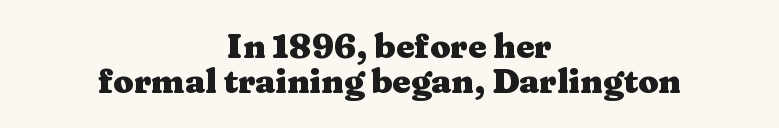
The gaps between neighbouring characters are ordinary and unremarkable. The letters advance in unequal steps, a hallmark of proportional type. The strip under each line holds only bare page. This sample uses an upright cut, with every glyph sitting square on the baseline. Summary of vertical rhythm: compact, with narrow interline spacing.
